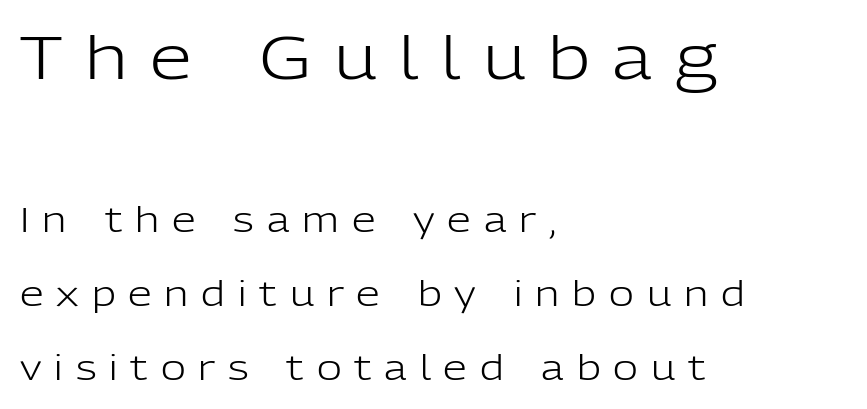
The image shows 60 px light sans-serif type, upright; set left-aligned, loose line spacing (2.18x), unusually wide letter spacing (+0.38 em), not underlined; the first (top) block is 1.76x larger; low stroke contrast and a medium x-height.
